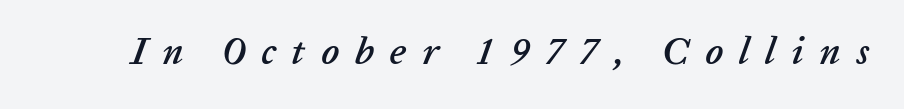
The image shows 38 px text type, italic (leaning right); set unusually wide letter spacing (+0.41 em), not underlined; low stroke contrast and a medium x-height.
